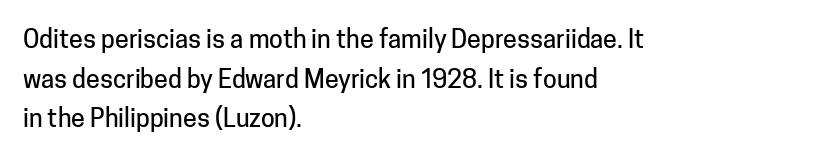
Q: Is the text italic (slanted)? A: No, it is upright.
Q: Is the text underlined? A: No.
Q: How is the paragraph aligned? A: Left-aligned.
Q: Is the spacing between letters normal or unusually wide? A: Normal.
Q: Is the spacing between lines tight, normal or loose? A: Normal.
